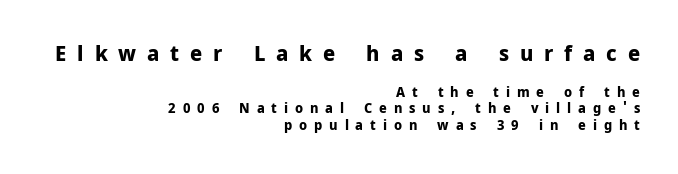
{"italic": "no", "bold": "yes", "underline": "no", "align": "right", "line_spacing_ratio": 1.19, "letter_spacing": "wide", "letter_spacing_em": 0.49, "larger_block": "first", "size_ratio": 1.57, "glyph_px": 22}
